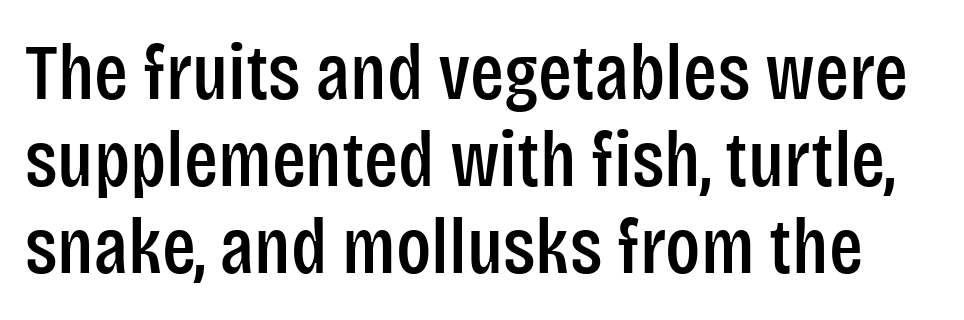
Q: Is the text italic (slanted)? A: No, it is upright.
Q: Is the typeface a serif or a sans-serif typeface? A: Sans-serif.
Q: Is the text underlined? A: No.
Q: Is the spacing between letters normal or unusually wide? A: Normal.
Q: Is the spacing between lines tight, normal or loose? A: Tight.
Q: Width (condensed, normal, or wide)? A: Condensed.
Q: Stroke contrast? A: Low.
Q: x-height? A: Large.
Q: Monospaced? A: No.
